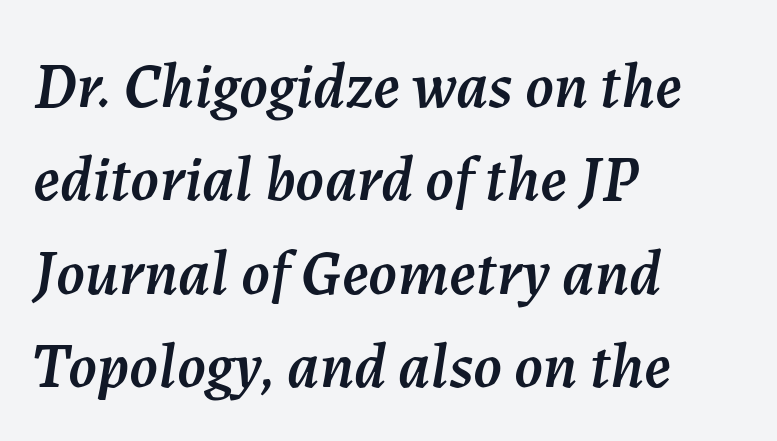
The image shows 64 px text type, italic (leaning right); set left-aligned, normal line spacing (1.46x), normal letter spacing, not underlined; medium stroke contrast and a medium x-height.
